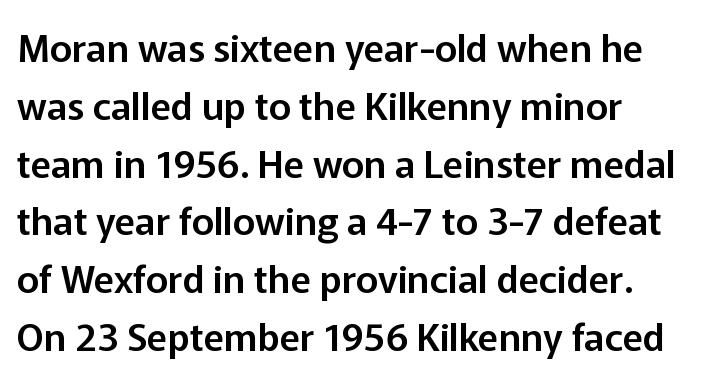
The image shows 38 px sans-serif type, upright; set left-aligned, normal line spacing (1.52x), normal letter spacing, not underlined; low stroke contrast and a medium x-height.
